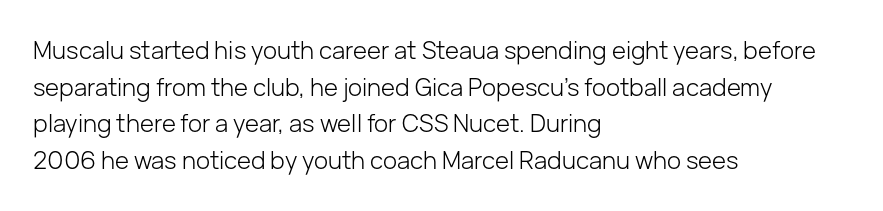
Q: Is the text bold? A: No.
Q: Is the text italic (slanted)? A: No, it is upright.
Q: Is the text underlined? A: No.
Q: How is the paragraph aligned? A: Left-aligned.
Q: Is the spacing between letters normal or unusually wide? A: Normal.
Q: Is the spacing between lines tight, normal or loose? A: Normal.
